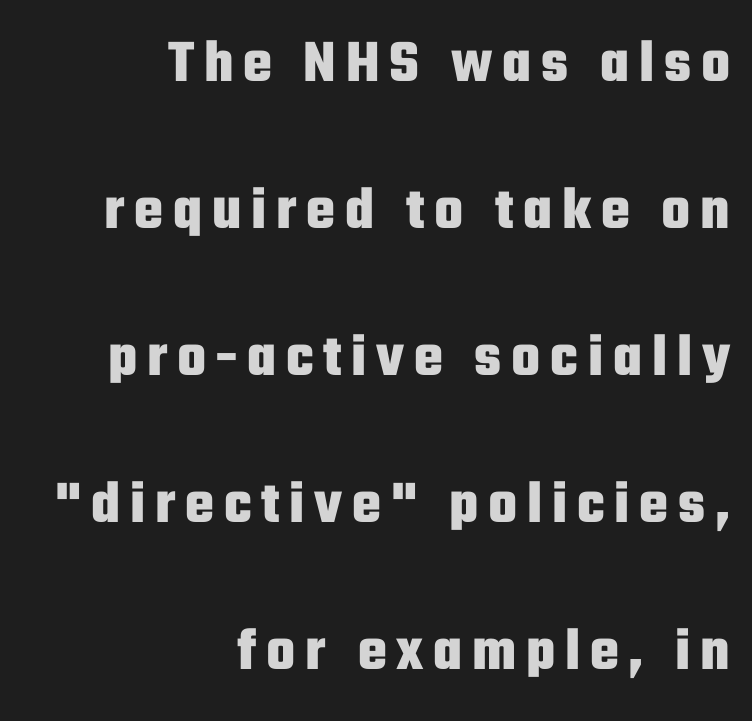
The image shows 61 px heavy, condensed sans-serif type, upright; set right-aligned, loose line spacing (2.41x), not underlined; low stroke contrast and a medium x-height.
